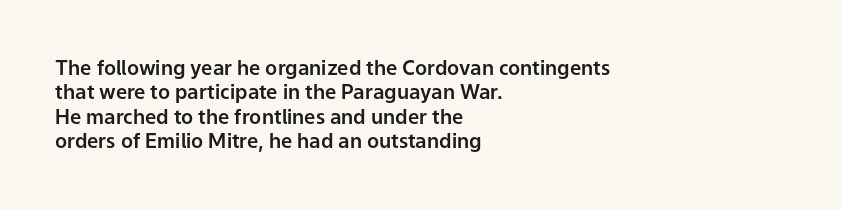
Look at the tracking — it's just the regular setting, nothing added. Horizontal alignment here is leftward, the default for most running prose. Clear beneath every line of the passage. Unlike italic type, these characters show no tilt at all.
